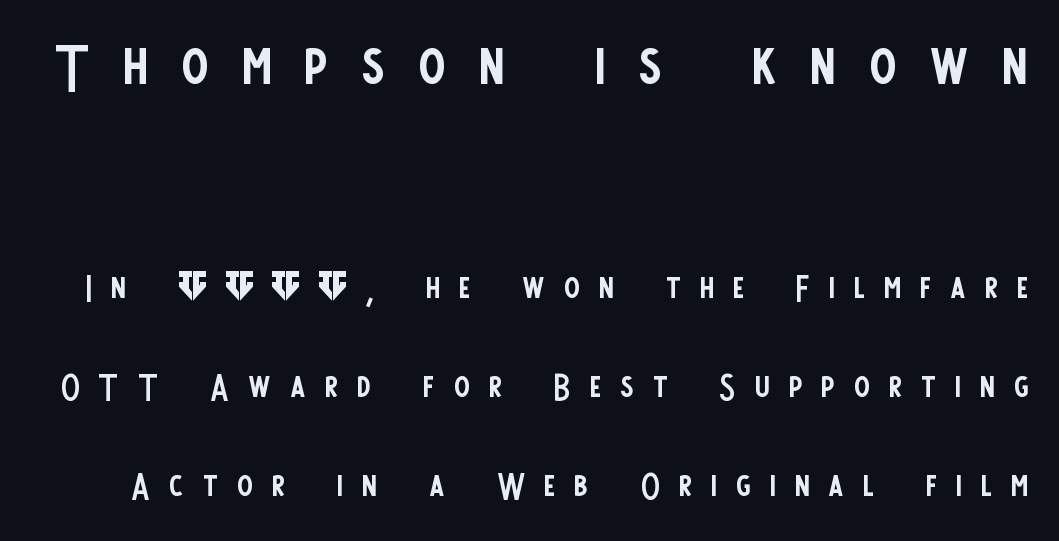
Q: Is the text bold? A: No.
Q: Is the text italic (slanted)? A: No, it is upright.
Q: Is the typeface a serif or a sans-serif typeface? A: Sans-serif.
Q: Is the text underlined? A: No.
Q: Is the spacing between letters normal or unusually wide? A: Unusually wide.
Q: Is the spacing between lines tight, normal or loose? A: Loose.
Q: Which block of text is set in a larger size, the first (top) or the second (bottom)? A: The first (top) one.
Q: Width (condensed, normal, or wide)? A: Condensed.
Q: Stroke contrast? A: Low.
Q: x-height? A: Large.
Q: Monospaced? A: No.
